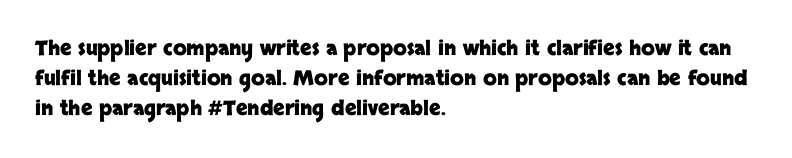
Q: Is the text bold? A: Yes.
Q: Is the text italic (slanted)? A: No, it is upright.
Q: Is the text underlined? A: No.
Q: How is the paragraph aligned? A: Left-aligned.
Q: Is the spacing between letters normal or unusually wide? A: Normal.
Q: Is the spacing between lines tight, normal or loose? A: Normal.
